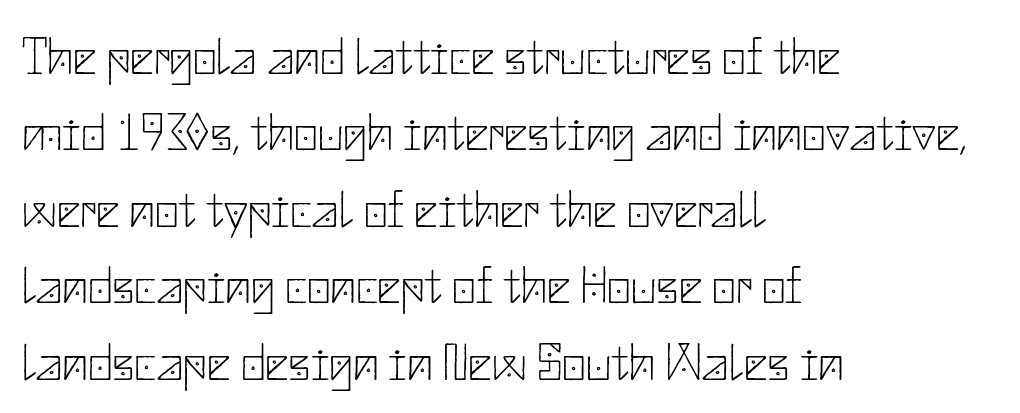
{"serif": "no", "italic": "no", "bold": "no", "weight": "thin", "width": "normal", "stroke_contrast": "low", "x_height": "small", "underline": "no", "align": "left", "line_spacing": "normal", "line_spacing_ratio": 1.47, "letter_spacing": "normal", "letter_spacing_em": 0.0, "glyph_px": 52}
